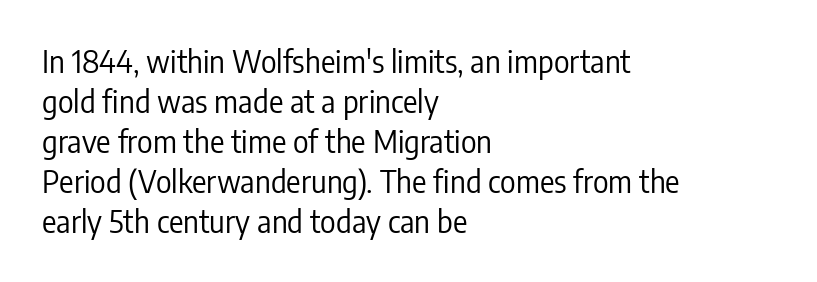
{"serif": "no", "italic": "no", "bold": "no", "weight": "regular", "width": "condensed", "stroke_contrast": "low", "x_height": "medium", "monospaced": "no", "underline": "no", "align": "left", "line_spacing": "normal", "line_spacing_ratio": 1.33, "letter_spacing": "normal", "letter_spacing_em": 0.0, "glyph_px": 30}
